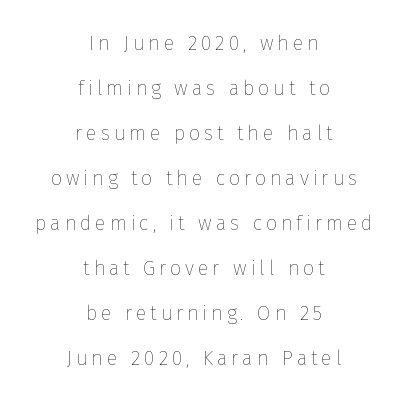
{"italic": "no", "bold": "no", "underline": "no", "align": "center", "line_spacing": "loose", "line_spacing_ratio": 2.25, "glyph_px": 20}
